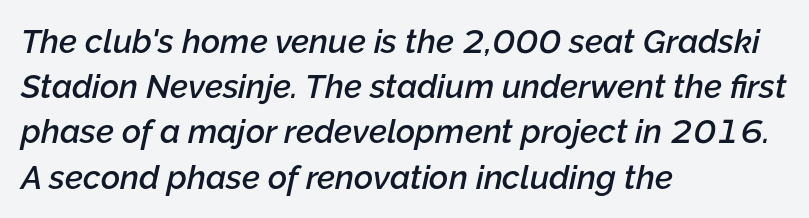
Q: Is the text bold? A: Semi-bold.
Q: Is the text italic (slanted)? A: Yes, it leans right by about 12 degrees.
Q: Is the text underlined? A: No.
Q: How is the paragraph aligned? A: Left-aligned.
Q: Is the spacing between letters normal or unusually wide? A: Normal.
Q: Is the spacing between lines tight, normal or loose? A: Normal.
Q: Width (condensed, normal, or wide)? A: Normal.
Q: Stroke contrast? A: Low.
Q: x-height? A: Medium.
Q: Monospaced? A: No.
